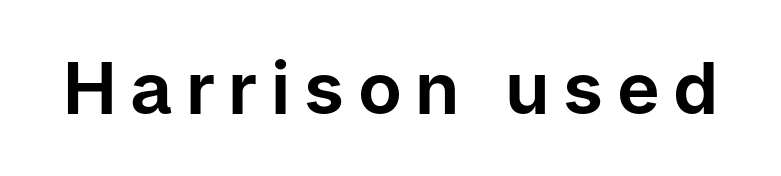
Q: Is the text italic (slanted)? A: No, it is upright.
Q: Is the typeface a serif or a sans-serif typeface? A: Sans-serif.
Q: Is the text underlined? A: No.
Q: Width (condensed, normal, or wide)? A: Normal.
Q: Stroke contrast? A: Low.
Q: x-height? A: Medium.
Q: Monospaced? A: No.
